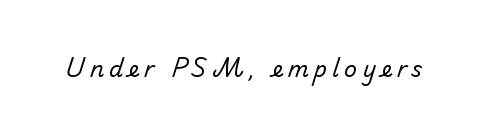
Between one letter and the next there's a generous, obvious gap. The typesetting does not lean heavy: it is not bold. The strip under each line holds only bare page.
